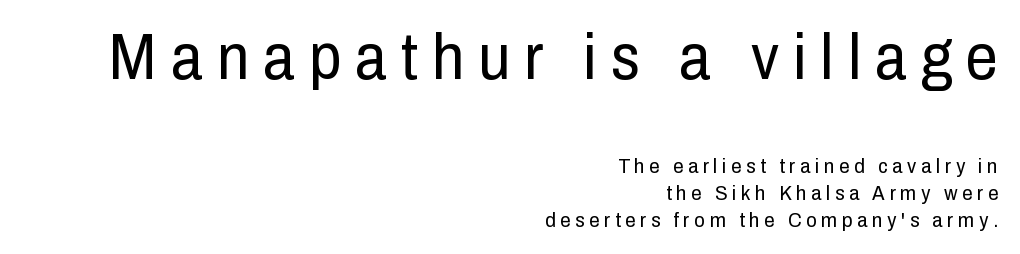
The image shows 64 px regular-weight, condensed sans-serif type, upright; set right-aligned, normal line spacing (1.27x), unusually wide letter spacing (+0.22 em), not underlined; the first (top) block is 3.05x larger; low stroke contrast and a medium x-height.
